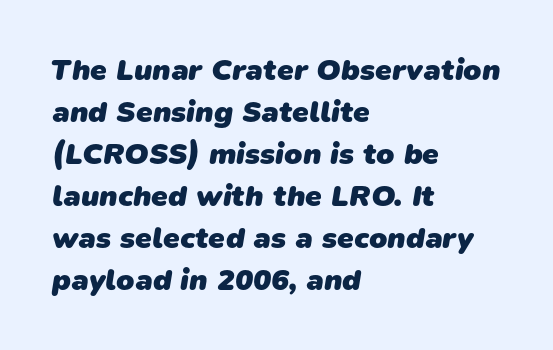
{"serif": "no", "bold": "yes", "weight": "heavy", "width": "normal", "stroke_contrast": "low", "x_height": "medium", "monospaced": "no", "underline": "no", "align": "left", "line_spacing": "normal", "line_spacing_ratio": 1.4, "letter_spacing": "normal", "letter_spacing_em": 0.0, "glyph_px": 30}
